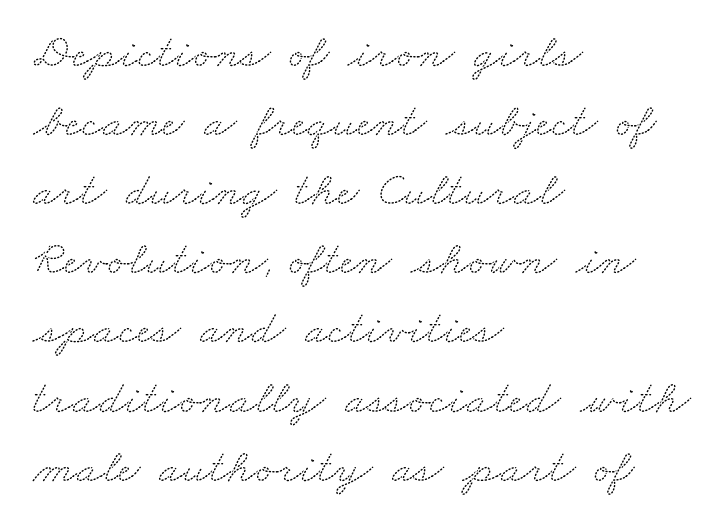
Q: Is the typeface a serif or a sans-serif typeface? A: Serif.
Q: Is the text underlined? A: No.
Q: How is the paragraph aligned? A: Left-aligned.
Q: Is the spacing between letters normal or unusually wide? A: Normal.
Q: Is the spacing between lines tight, normal or loose? A: Normal.
Q: Width (condensed, normal, or wide)? A: Wide.
Q: Stroke contrast? A: Medium.
Q: x-height? A: Small.
Q: Monospaced? A: No.
